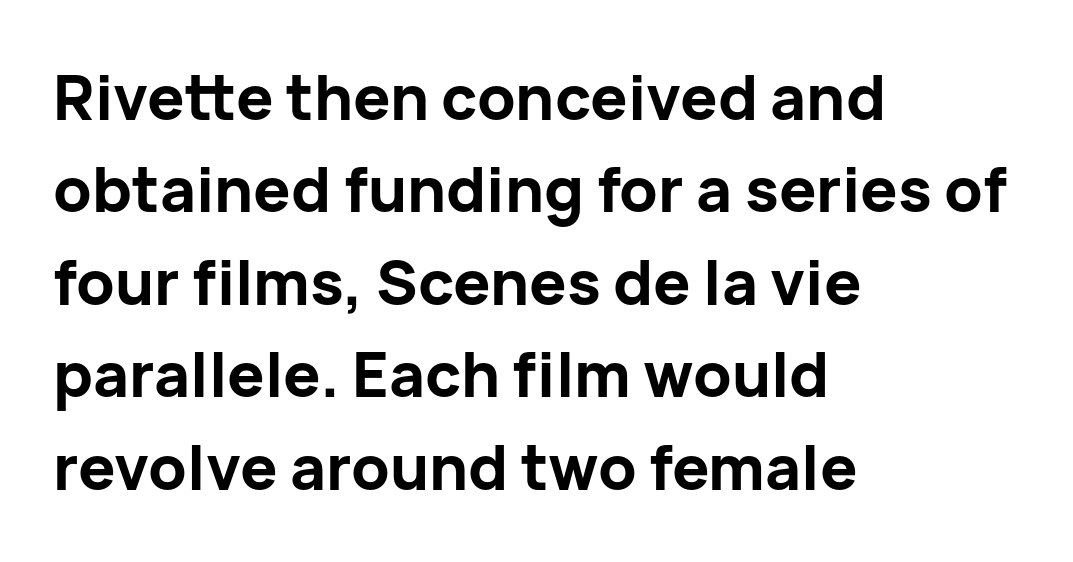
The image shows 62 px bold sans-serif type, upright; set left-aligned, normal line spacing (1.49x), normal letter spacing, not underlined; low stroke contrast and a medium x-height.
